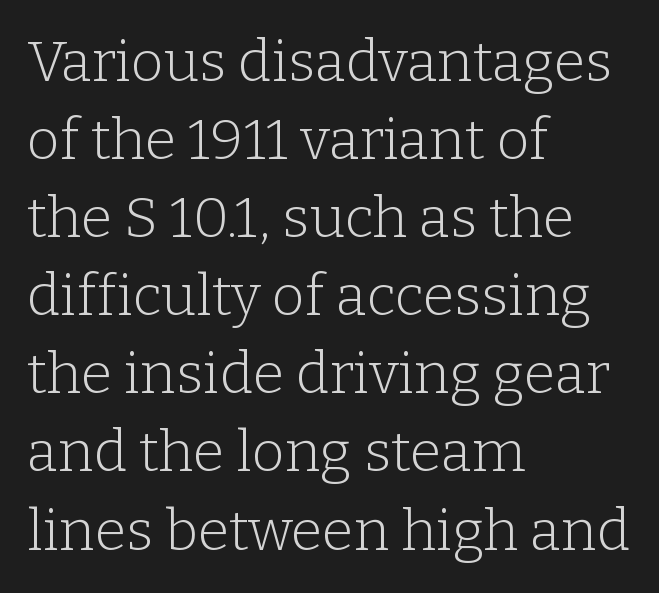
There is no visible air inserted between adjacent glyphs. Has an underline been added? It has not. This sample is left-justified, so line endings fall wherever the words run out. How would I describe the line gaps? Plain and ordinary. The lettering holds an erect, upright posture throughout. Stroke terminals: seriffed.
